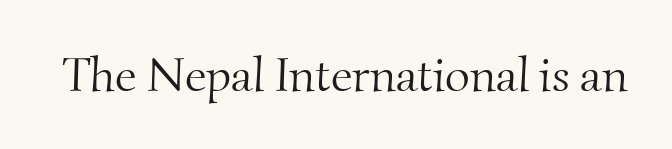
{"serif": "yes", "bold": "no", "weight": "light", "width": "normal", "stroke_contrast": "medium", "x_height": "small", "monospaced": "no", "underline": "no", "letter_spacing": "normal", "letter_spacing_em": 0.0, "glyph_px": 48}
